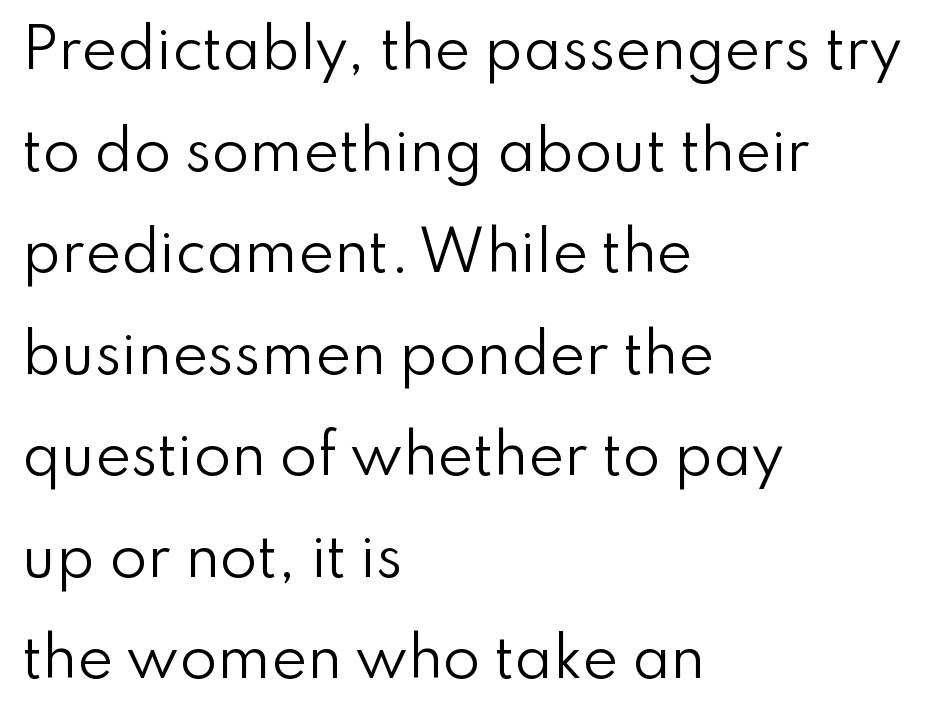
This sample uses a sans-serif face. The specimen omits any rule beneath the text block's lines. This sample has the flowing, uneven cadence of proportional lettering. Ordinary non-slanted type is in use.
